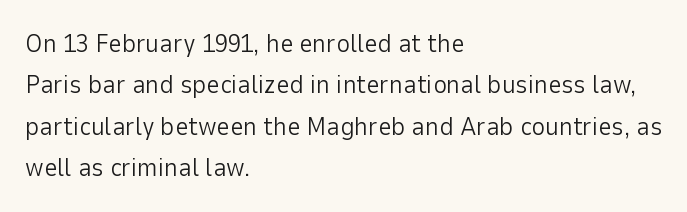
Each stroke keeps to a modest, everyday thickness or less. Whoever set this chose a conventional vertical rhythm. Caption: multi-line text, flush left, ragged right. Underlining? Definitely not there.
